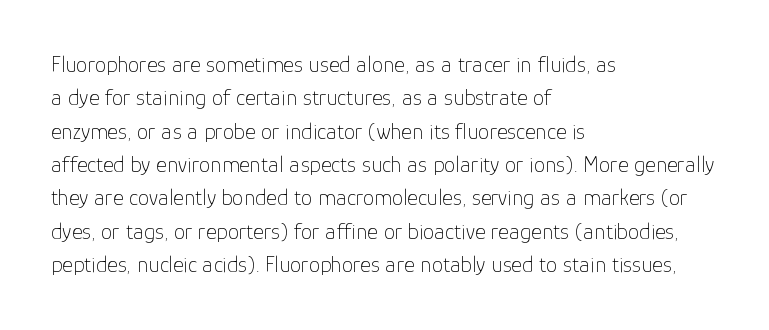
How would I describe the line gaps? Plain and ordinary. Just letters on the line, the space beneath them empty. Alignment: flush left. In terms of posture, this sample is upright.
